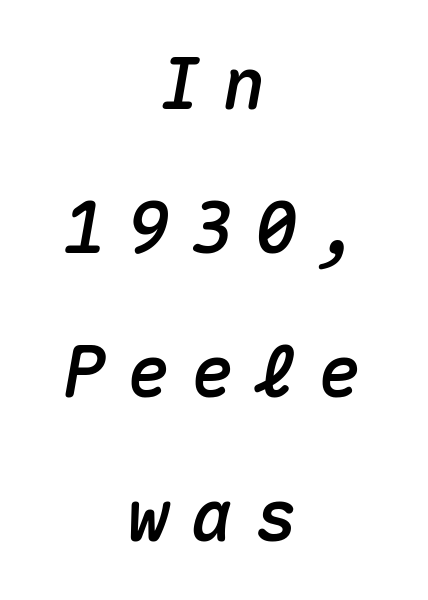
Is this a fixed-width face? Yes — each glyph sits in an identical cell. Interline gaps are noticeably wide in this sample. Substantial extra tracking has been applied to these lines. The compositor balanced each line on the midline. This is oblique type, the kind used for emphasis or titles. The passage shown is not underscored anywhere.
